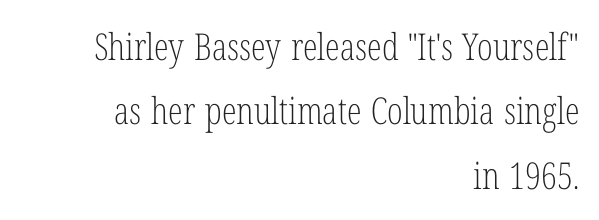
The image shows 37 px light, condensed serif type, upright; set right-aligned, line spacing 1.74x, normal letter spacing, not underlined; low stroke contrast and a medium x-height.
